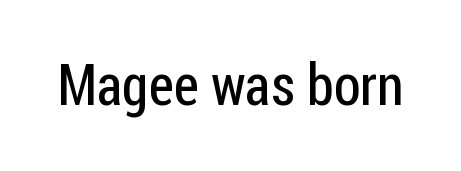
The font's upright variant was chosen for this text. Each letter keeps its own natural width here, so spacing adapts to shape. No extra tracking has been applied to these lines. Nothing sits at the stroke ends, so this counts as sans-serif. The passage shown is not underscored anywhere.
